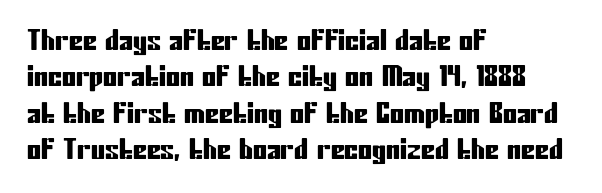
Q: Is the text italic (slanted)? A: No, it is upright.
Q: Is the typeface a serif or a sans-serif typeface? A: Sans-serif.
Q: Is the text underlined? A: No.
Q: How is the paragraph aligned? A: Left-aligned.
Q: Is the spacing between letters normal or unusually wide? A: Normal.
Q: Is the spacing between lines tight, normal or loose? A: Normal.
Q: Width (condensed, normal, or wide)? A: Condensed.
Q: Stroke contrast? A: Low.
Q: x-height? A: Medium.
Q: Monospaced? A: No.
